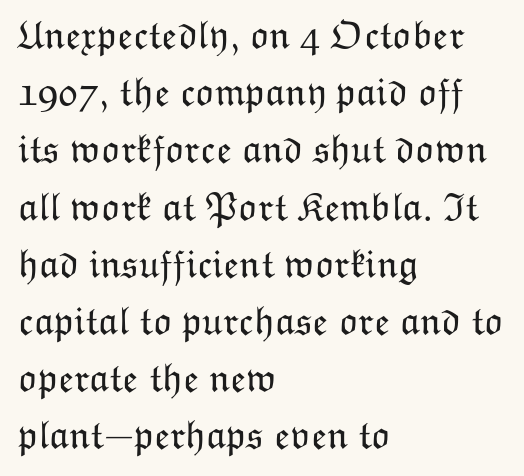
The image shows 40 px light type, upright; set left-aligned, normal line spacing (1.43x), normal letter spacing, not underlined; low stroke contrast and a medium x-height.
